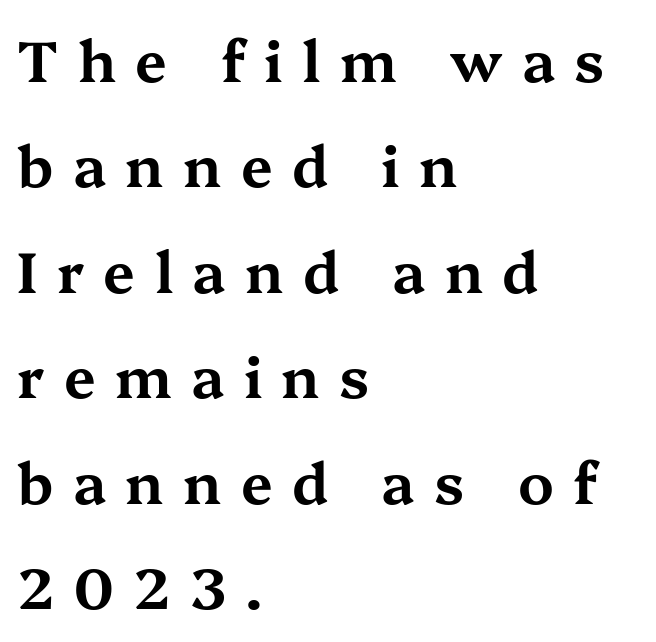
The image shows 57 px wide serif type, upright; set left-aligned, line spacing 1.85x, unusually wide letter spacing (+0.34 em), not underlined; medium stroke contrast and a medium x-height.
